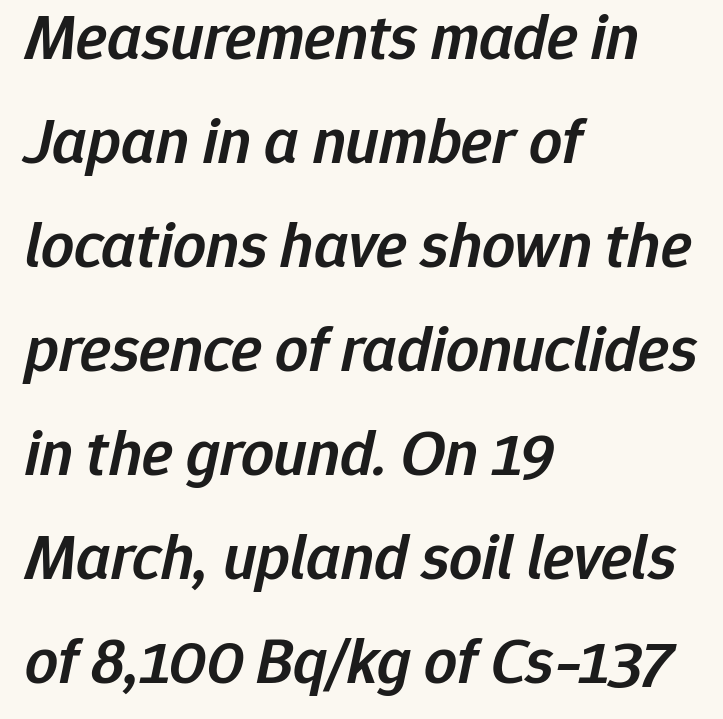
The image shows 65 px semibold type, italic (leaning right); set left-aligned, normal line spacing (1.6x), normal letter spacing, not underlined; low stroke contrast and a medium x-height.
